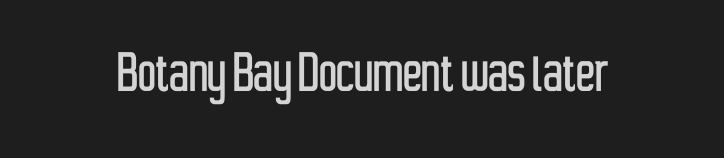
Q: Is the text italic (slanted)? A: No, it is upright.
Q: Is the typeface a serif or a sans-serif typeface? A: Sans-serif.
Q: Is the text underlined? A: No.
Q: Is the spacing between letters normal or unusually wide? A: Normal.
Q: Width (condensed, normal, or wide)? A: Condensed.
Q: Stroke contrast? A: Low.
Q: x-height? A: Medium.
Q: Monospaced? A: No.
